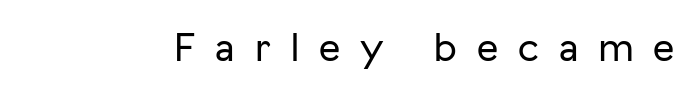
Nothing sits at the stroke ends, so this counts as sans-serif. Bare-footed words on every line. Nope, not italic — everything's standing straight. Between one letter and the next there's a generous, obvious gap. These lines are rendered in a variable-pitch font.
